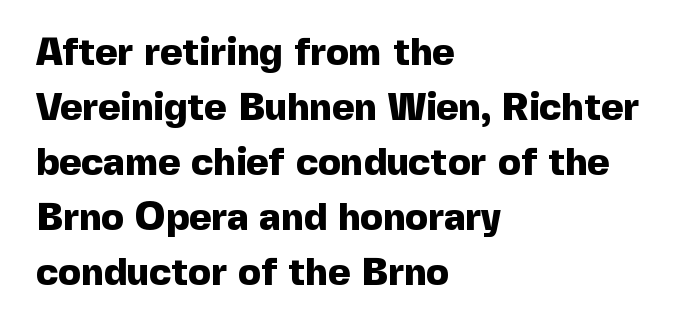
The image shows 38 px heavy sans-serif type, upright; set left-aligned, normal line spacing (1.45x), normal letter spacing, not underlined; a medium x-height.
